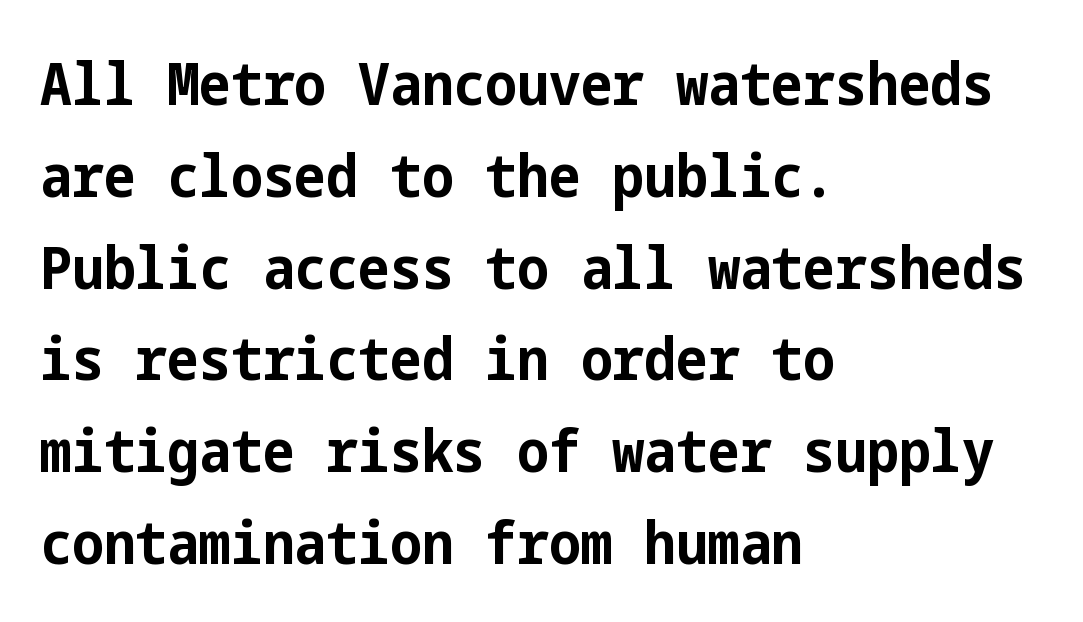
Q: Is the text bold? A: Yes.
Q: Is the text italic (slanted)? A: No, it is upright.
Q: Is the typeface a serif or a sans-serif typeface? A: Sans-serif.
Q: Is the text underlined? A: No.
Q: How is the paragraph aligned? A: Left-aligned.
Q: Is the spacing between letters normal or unusually wide? A: Normal.
Q: Is the spacing between lines tight, normal or loose? A: Normal.
Q: Width (condensed, normal, or wide)? A: Condensed.
Q: Stroke contrast? A: Low.
Q: x-height? A: Medium.
